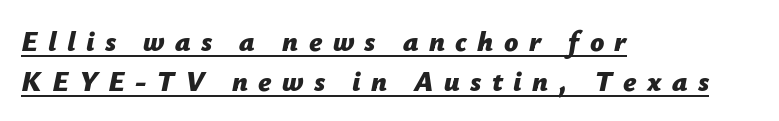
Q: Is the text bold? A: Yes.
Q: Is the text italic (slanted)? A: Yes, it leans right by about 12 degrees.
Q: Is the text underlined? A: Yes.
Q: How is the paragraph aligned? A: Left-aligned.
Q: Is the spacing between letters normal or unusually wide? A: Unusually wide.
Q: Is the spacing between lines tight, normal or loose? A: Normal.
Q: Width (condensed, normal, or wide)? A: Normal.
Q: Stroke contrast? A: Low.
Q: x-height? A: Medium.
Q: Monospaced? A: No.
